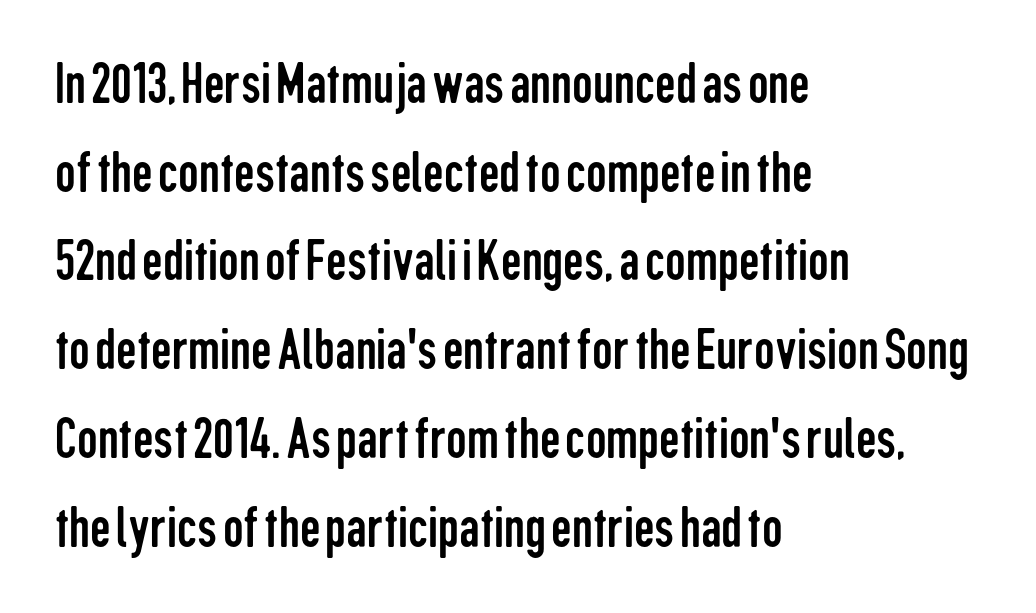
The image shows 58 px regular-weight, condensed sans-serif type, upright; set left-aligned, normal line spacing (1.53x), normal letter spacing, not underlined; low stroke contrast and a medium x-height.
